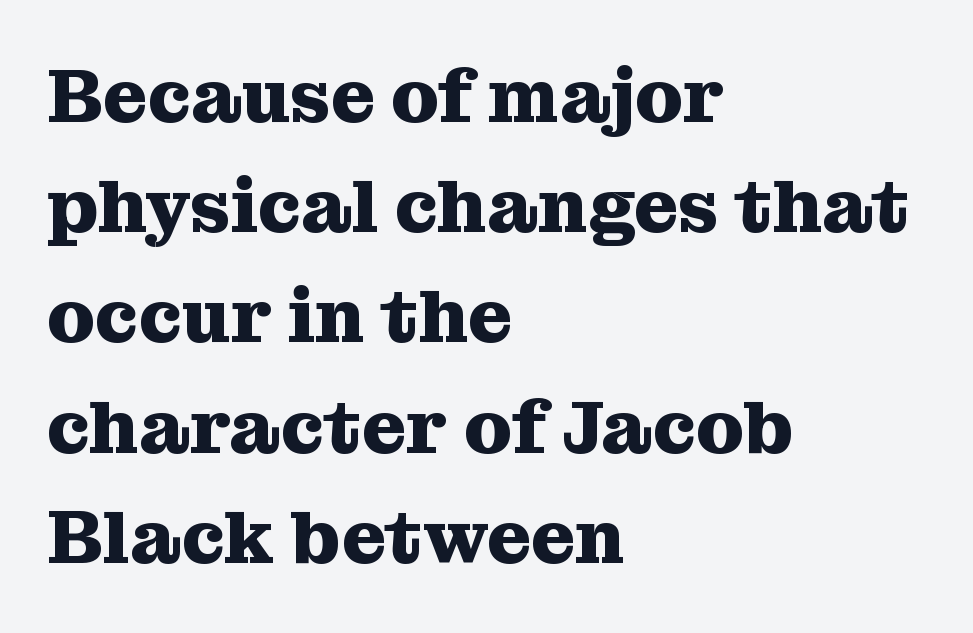
The image shows 76 px heavy serif type, upright; set left-aligned, normal line spacing (1.45x), normal letter spacing, not underlined; medium stroke contrast and a medium x-height.
